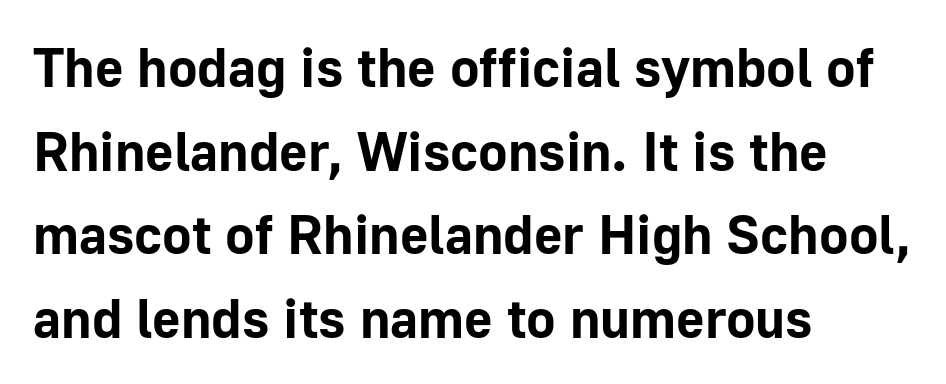
The image shows 55 px bold sans-serif type, upright; set left-aligned, normal line spacing (1.52x), normal letter spacing, not underlined; low stroke contrast and a medium x-height.
